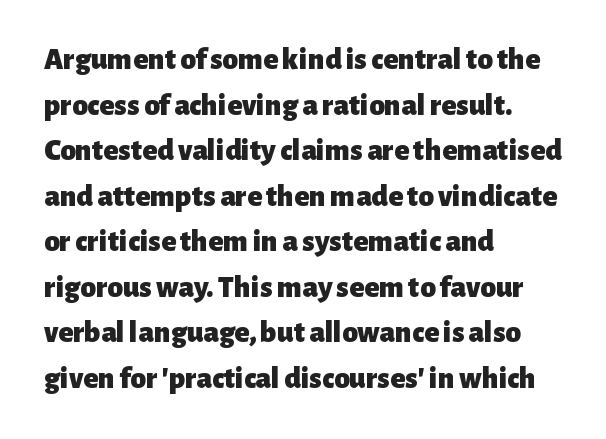
The image shows 31 px heavy sans-serif type, upright; set left-aligned, normal line spacing (1.47x), normal letter spacing, not underlined; low stroke contrast and a medium x-height.
